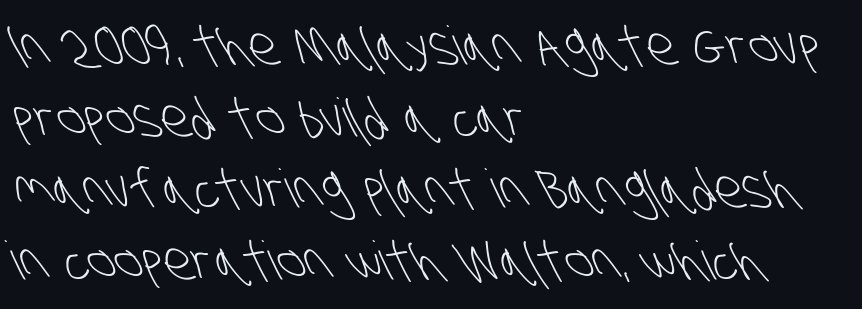
Q: Is the text bold? A: No.
Q: Is the typeface a serif or a sans-serif typeface? A: Sans-serif.
Q: Is the text underlined? A: No.
Q: How is the paragraph aligned? A: Left-aligned.
Q: Is the spacing between letters normal or unusually wide? A: Normal.
Q: Is the spacing between lines tight, normal or loose? A: Normal.
Q: Width (condensed, normal, or wide)? A: Condensed.
Q: Stroke contrast? A: Low.
Q: x-height? A: Large.
Q: Monospaced? A: No.
